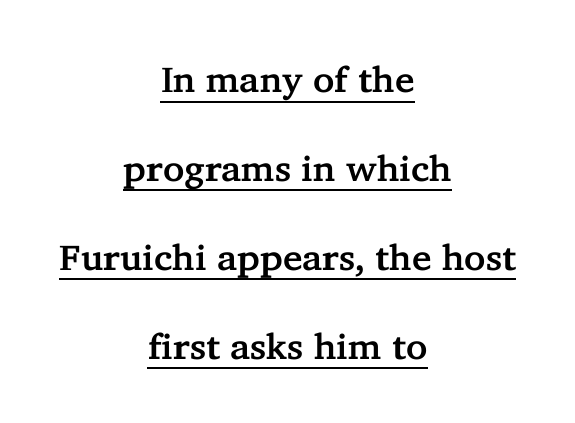
The image shows 36 px serif type, upright; set centered, loose line spacing (2.47x), normal letter spacing, underlined; low stroke contrast and a medium x-height.
